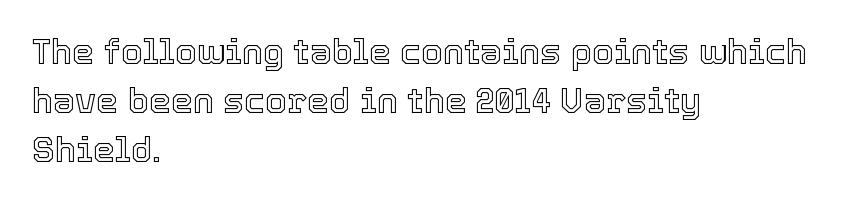
The image shows 35 px text type, upright; set left-aligned, normal line spacing (1.4x), normal letter spacing, not underlined; a medium x-height.
